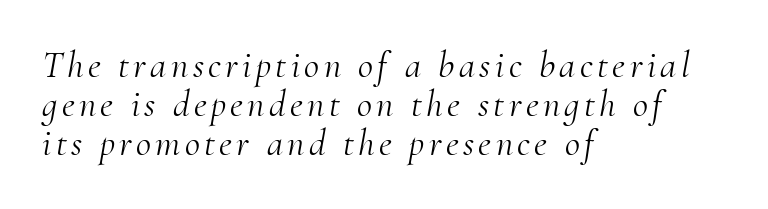
This sample has the flowing, uneven cadence of proportional lettering. Type style note: has serifs. Underlining? Definitely not there. Leftover space on each line is placed entirely after the last word.
